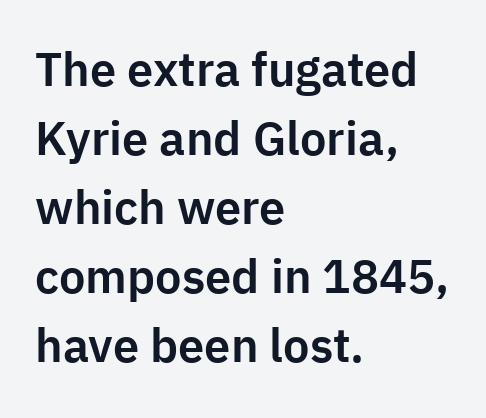
Reading down the block, your eye returns to a fixed left position each line. Descenders hang freely into open space. Compared with typical paragraphs, the rows here are spaced about the same. Do the characters align in a grid? No, the font is proportional.
